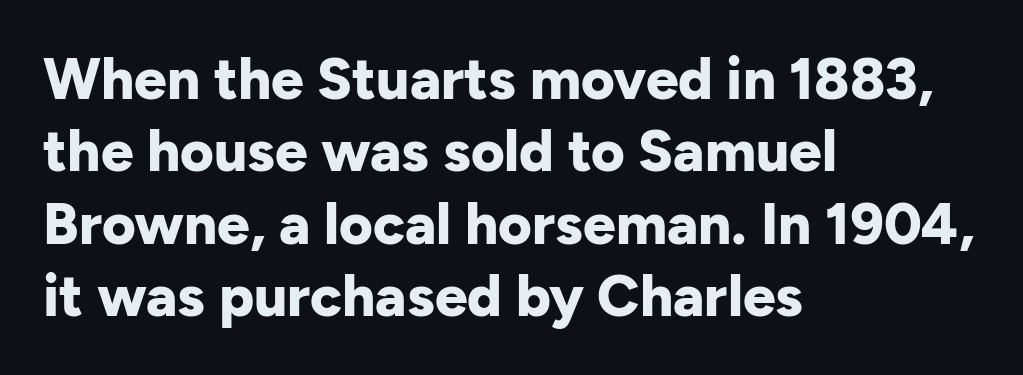
{"serif": "no", "italic": "no", "bold": "yes", "weight": "bold", "width": "normal", "stroke_contrast": "low", "x_height": "medium", "monospaced": "no", "underline": "no", "align": "left", "line_spacing": "normal", "line_spacing_ratio": 1.25, "letter_spacing": "normal", "letter_spacing_em": 0.0, "glyph_px": 58}
